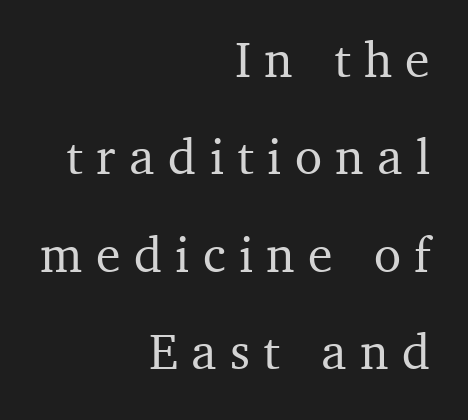
The image shows 50 px serif type, upright; set right-aligned, loose line spacing (1.95x), unusually wide letter spacing (+0.27 em), not underlined; medium stroke contrast and a medium x-height.
